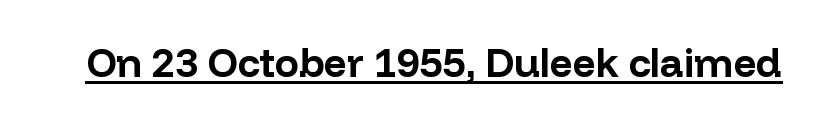
{"serif": "no", "italic": "no", "bold": "yes", "weight": "bold", "width": "normal", "stroke_contrast": "low", "x_height": "medium", "monospaced": "no", "underline": "yes", "letter_spacing": "normal", "letter_spacing_em": 0.0, "glyph_px": 40}
